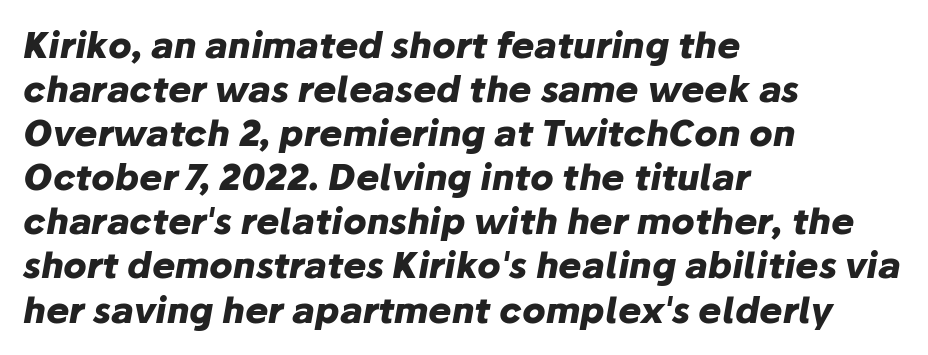
Q: Is the text bold? A: Yes.
Q: Is the text italic (slanted)? A: Yes, it leans right by about 10 degrees.
Q: Is the text underlined? A: No.
Q: How is the paragraph aligned? A: Left-aligned.
Q: Is the spacing between letters normal or unusually wide? A: Normal.
Q: Is the spacing between lines tight, normal or loose? A: Normal.
Q: Width (condensed, normal, or wide)? A: Normal.
Q: Stroke contrast? A: Low.
Q: x-height? A: Medium.
Q: Monospaced? A: No.
